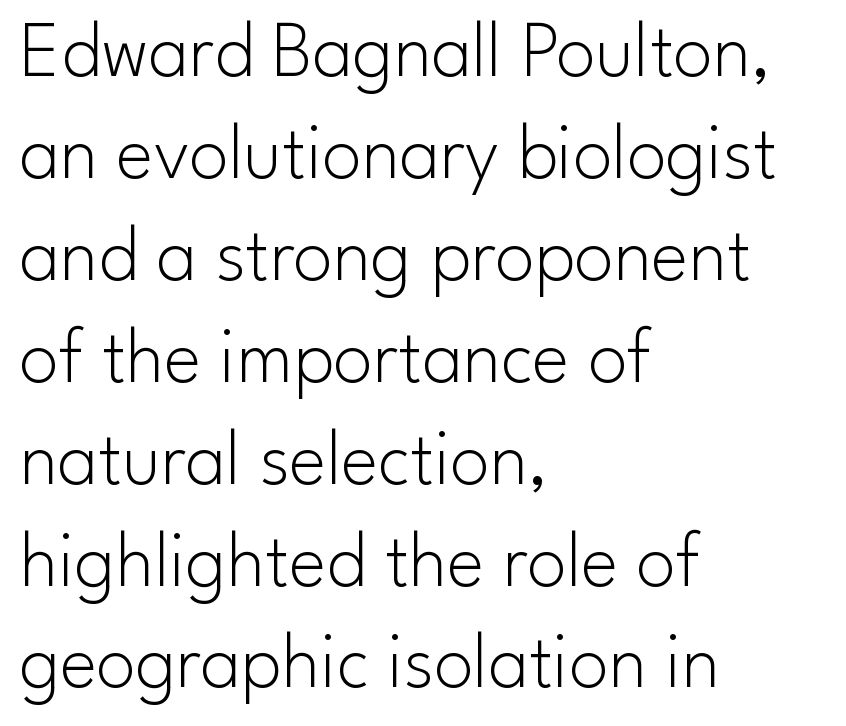
{"serif": "no", "italic": "no", "bold": "no", "weight": "light", "width": "normal", "stroke_contrast": "low", "x_height": "small", "monospaced": "no", "underline": "no", "align": "left", "line_spacing": "normal", "line_spacing_ratio": 1.29, "letter_spacing": "normal", "letter_spacing_em": 0.0, "glyph_px": 79}
